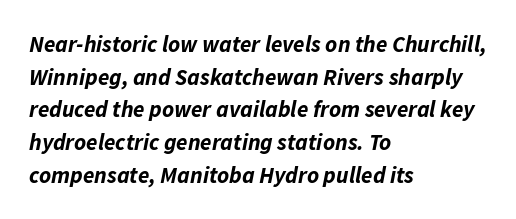
{"italic": "yes", "lean": "right", "slant_degrees": 11, "bold": "yes", "underline": "no", "align": "left", "line_spacing": "normal", "line_spacing_ratio": 1.42, "letter_spacing": "normal", "letter_spacing_em": 0.0, "glyph_px": 23}
